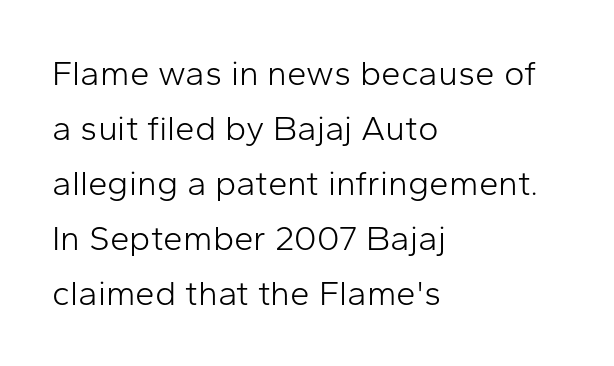
Q: Is the text bold? A: No.
Q: Is the text italic (slanted)? A: No, it is upright.
Q: Is the typeface a serif or a sans-serif typeface? A: Sans-serif.
Q: Is the text underlined? A: No.
Q: How is the paragraph aligned? A: Left-aligned.
Q: Is the spacing between letters normal or unusually wide? A: Normal.
Q: Is the spacing between lines tight, normal or loose? A: Normal.
Q: Width (condensed, normal, or wide)? A: Normal.
Q: Stroke contrast? A: Low.
Q: x-height? A: Medium.
Q: Monospaced? A: No.
